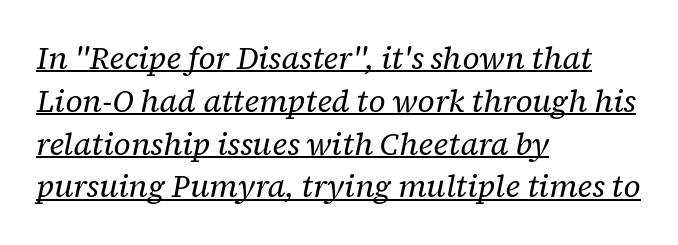
Q: Is the text bold? A: No.
Q: Is the text italic (slanted)? A: Yes, it leans right by about 12 degrees.
Q: Is the typeface a serif or a sans-serif typeface? A: Serif.
Q: Is the text underlined? A: Yes.
Q: How is the paragraph aligned? A: Left-aligned.
Q: Is the spacing between letters normal or unusually wide? A: Normal.
Q: Is the spacing between lines tight, normal or loose? A: Normal.
Q: Width (condensed, normal, or wide)? A: Normal.
Q: Stroke contrast? A: Low.
Q: x-height? A: Medium.
Q: Monospaced? A: No.
